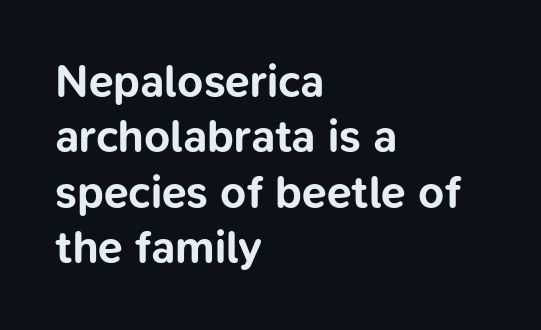
Q: Is the text bold? A: Yes.
Q: Is the text italic (slanted)? A: No, it is upright.
Q: Is the typeface a serif or a sans-serif typeface? A: Sans-serif.
Q: Is the text underlined? A: No.
Q: How is the paragraph aligned? A: Left-aligned.
Q: Is the spacing between letters normal or unusually wide? A: Normal.
Q: Width (condensed, normal, or wide)? A: Normal.
Q: Stroke contrast? A: Low.
Q: x-height? A: Medium.
Q: Monospaced? A: No.
